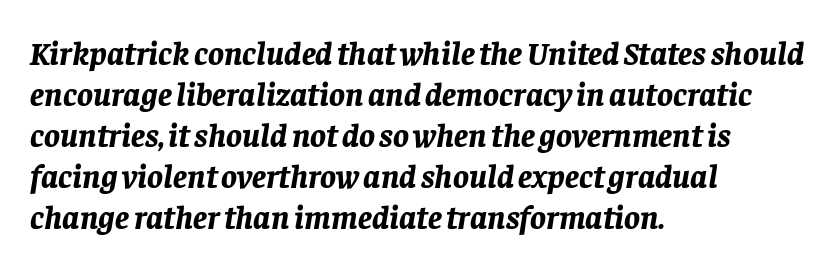
Q: Is the text bold? A: Yes.
Q: Is the text italic (slanted)? A: Yes, it leans right by about 8 degrees.
Q: Is the text underlined? A: No.
Q: How is the paragraph aligned? A: Left-aligned.
Q: Is the spacing between letters normal or unusually wide? A: Normal.
Q: Width (condensed, normal, or wide)? A: Normal.
Q: Stroke contrast? A: Low.
Q: x-height? A: Large.
Q: Monospaced? A: No.
